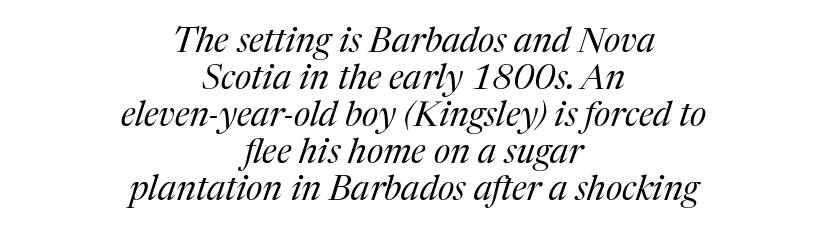
A centered setting, common on invitations and titles, is used for this passage. Unmarked baselines from the first word to the last. Each new line begins almost immediately beneath the previous one. Summary of weight: not heavy and not bold. The passage shown is typed in a proportional face where columns would drift. Letterform terminals end in serifs throughout the passage.
